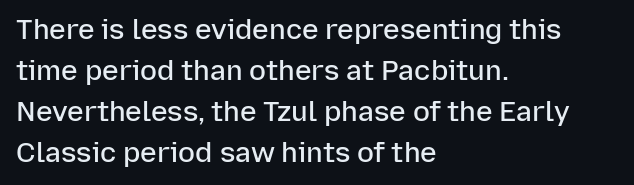
The image shows 28 px semibold sans-serif type, upright; set left-aligned, normal line spacing (1.47x), normal letter spacing, not underlined; low stroke contrast and a medium x-height.
